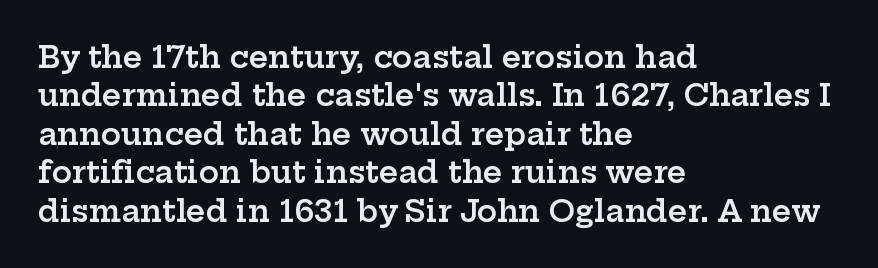
Q: Is the text bold? A: Semi-bold.
Q: Is the text italic (slanted)? A: No, it is upright.
Q: Is the typeface a serif or a sans-serif typeface? A: Serif.
Q: Is the text underlined? A: No.
Q: How is the paragraph aligned? A: Left-aligned.
Q: Is the spacing between letters normal or unusually wide? A: Normal.
Q: Is the spacing between lines tight, normal or loose? A: Normal.
Q: Width (condensed, normal, or wide)? A: Wide.
Q: Stroke contrast? A: Low.
Q: x-height? A: Medium.
Q: Monospaced? A: No.
